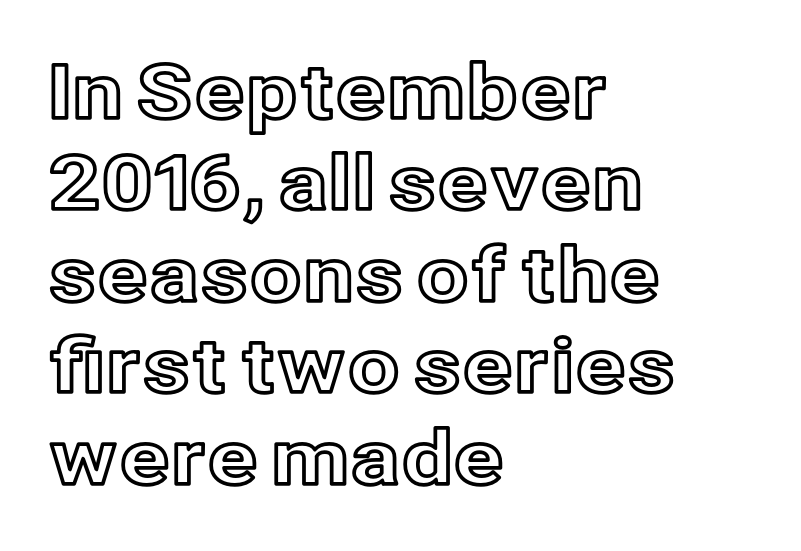
Q: Is the text italic (slanted)? A: No, it is upright.
Q: Is the text underlined? A: No.
Q: How is the paragraph aligned? A: Left-aligned.
Q: Is the spacing between letters normal or unusually wide? A: Normal.
Q: Width (condensed, normal, or wide)? A: Normal.
Q: x-height? A: Medium.
Q: Monospaced? A: No.
